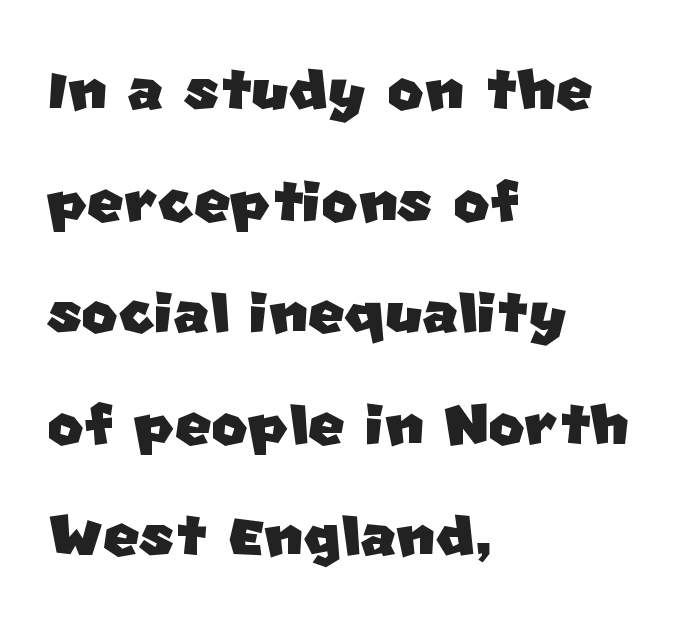
The image shows 78 px sans-serif type; set left-aligned, normal line spacing (1.43x), normal letter spacing, not underlined; low stroke contrast and a large x-height.
